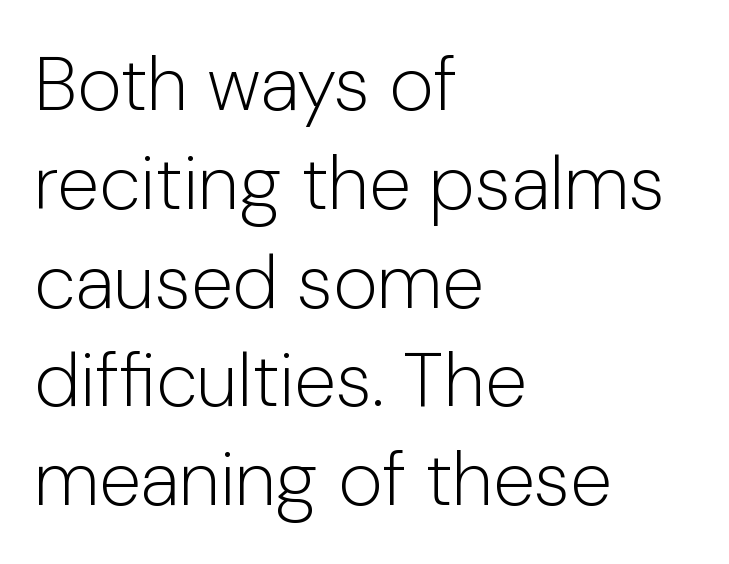
The image shows 76 px light sans-serif type, upright; set left-aligned, normal line spacing (1.3x), normal letter spacing, not underlined; low stroke contrast and a medium x-height.
